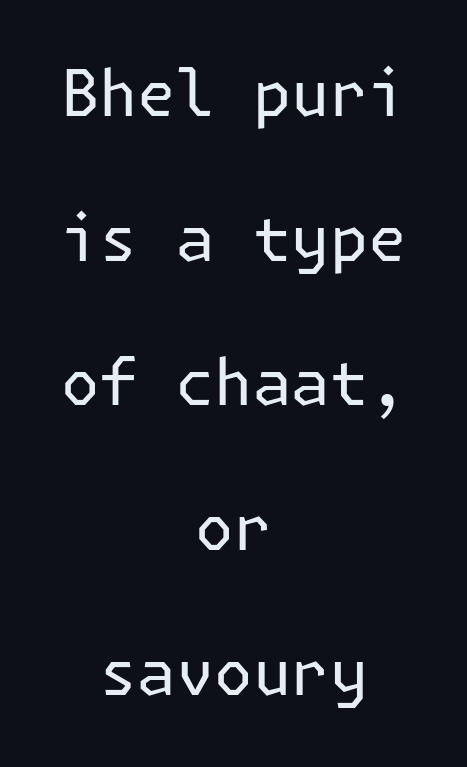
{"serif": "no", "italic": "no", "bold": "no", "weight": "regular", "width": "normal", "stroke_contrast": "low", "x_height": "medium", "underline": "no", "align": "center", "line_spacing": "loose", "line_spacing_ratio": 2.26, "letter_spacing": "normal", "letter_spacing_em": 0.0, "glyph_px": 64}
